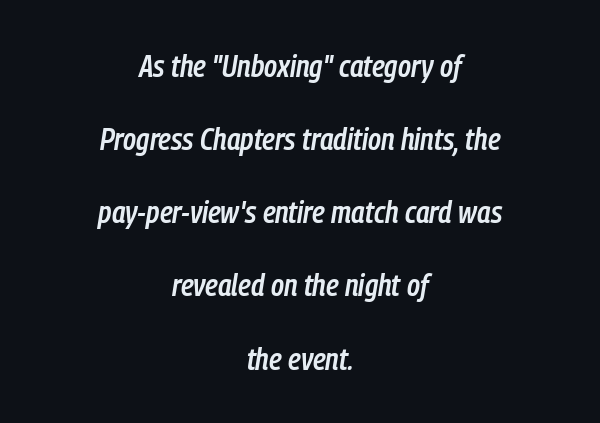
Q: Is the text bold? A: Semi-bold.
Q: Is the text italic (slanted)? A: Yes, it leans right by about 9 degrees.
Q: Is the text underlined? A: No.
Q: How is the paragraph aligned? A: Centered.
Q: Is the spacing between letters normal or unusually wide? A: Normal.
Q: Is the spacing between lines tight, normal or loose? A: Loose.
Q: Width (condensed, normal, or wide)? A: Condensed.
Q: Stroke contrast? A: Low.
Q: x-height? A: Medium.
Q: Monospaced? A: No.
